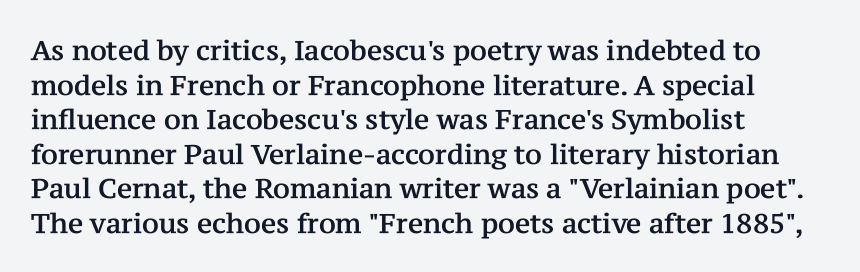
You could call the tracking neutral — neither tight nor loose. Interline gaps are of average width in this sample. The zone under the glyphs is completely vacant. A classic flush-left, rag-right setting is used for this passage. Style check: upright.
